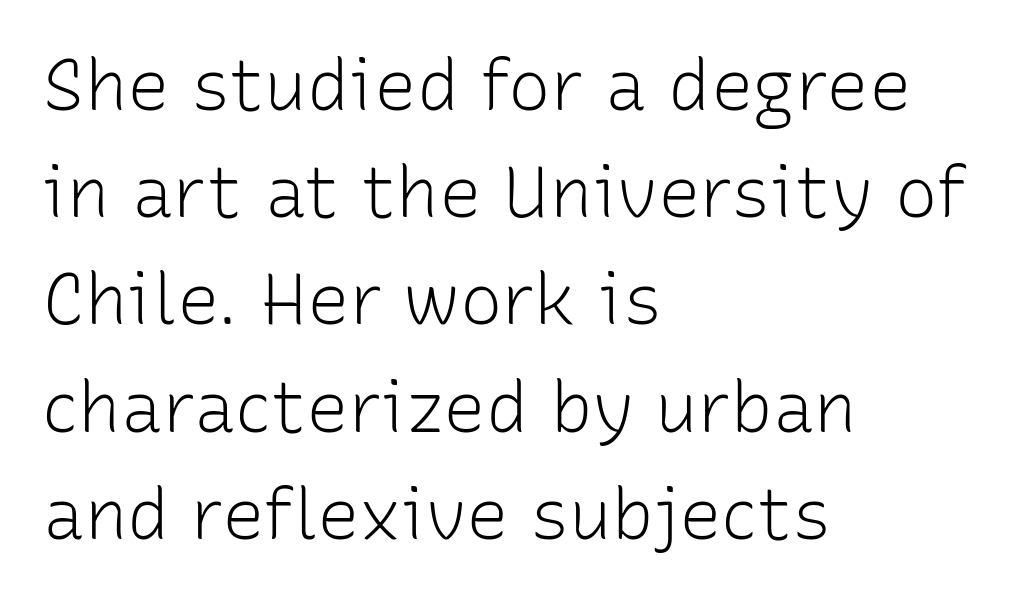
{"serif": "no", "italic": "no", "bold": "no", "weight": "light", "width": "normal", "stroke_contrast": "low", "x_height": "medium", "monospaced": "no", "underline": "no", "align": "left", "line_spacing": "normal", "line_spacing_ratio": 1.51, "letter_spacing": "normal", "letter_spacing_em": 0.0, "glyph_px": 71}
